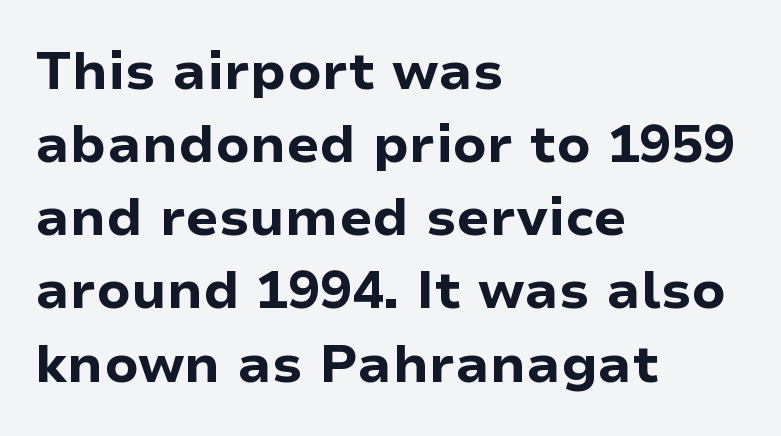
{"serif": "no", "italic": "no", "bold": "yes", "weight": "bold", "width": "normal", "stroke_contrast": "low", "x_height": "medium", "monospaced": "no", "underline": "no", "align": "left", "line_spacing": "normal", "line_spacing_ratio": 1.38, "letter_spacing": "normal", "letter_spacing_em": 0.0, "glyph_px": 53}
